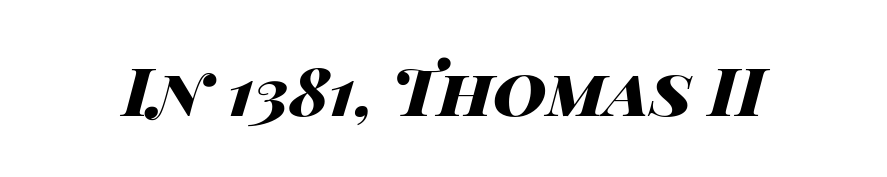
Q: Is the text bold? A: Yes.
Q: Is the text italic (slanted)? A: Yes, it leans right by about 14 degrees.
Q: Is the text underlined? A: No.
Q: Is the spacing between letters normal or unusually wide? A: Normal.
Q: Width (condensed, normal, or wide)? A: Wide.
Q: Stroke contrast? A: High.
Q: x-height? A: Large.
Q: Monospaced? A: No.
